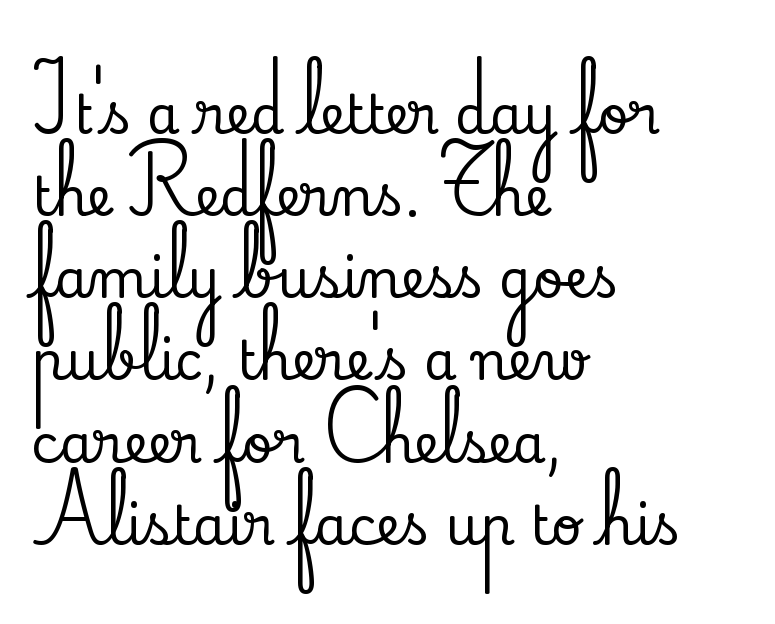
The face used here is seriffed, in the tradition of book romans. The face used here is proportionally spaced, like ordinary book or web type. The string is rendered with underlining switched off. Regarding leading, the lines here are spaced in the standard way.
